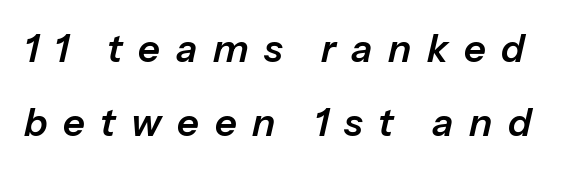
Q: Is the text italic (slanted)? A: Yes, it leans right by about 13 degrees.
Q: Is the text underlined? A: No.
Q: Is the spacing between letters normal or unusually wide? A: Unusually wide.
Q: Is the spacing between lines tight, normal or loose? A: Loose.
Q: Width (condensed, normal, or wide)? A: Normal.
Q: Stroke contrast? A: Low.
Q: x-height? A: Medium.
Q: Monospaced? A: No.
